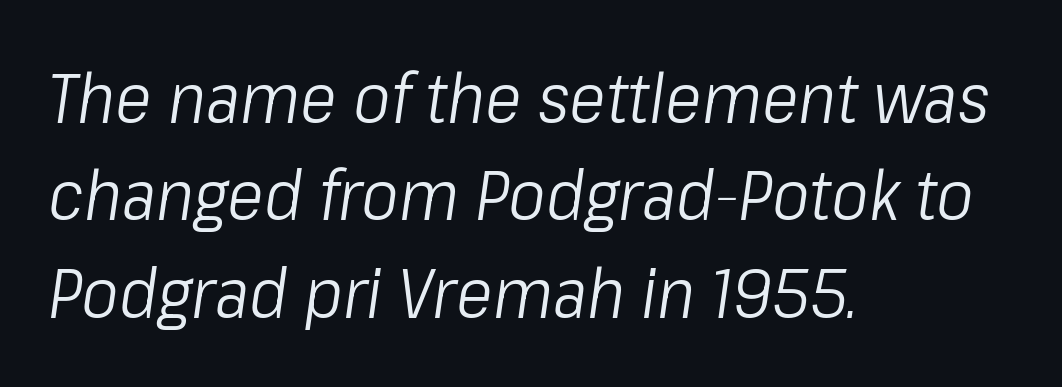
If you drew a ruler down the left edge, every line would touch it. Does the leading feel generous? No, just average. Counters stay open thanks to moderate or lighter strokes. Quick note: italic. Spacing verdict: proportional, widths tailored to each character.
